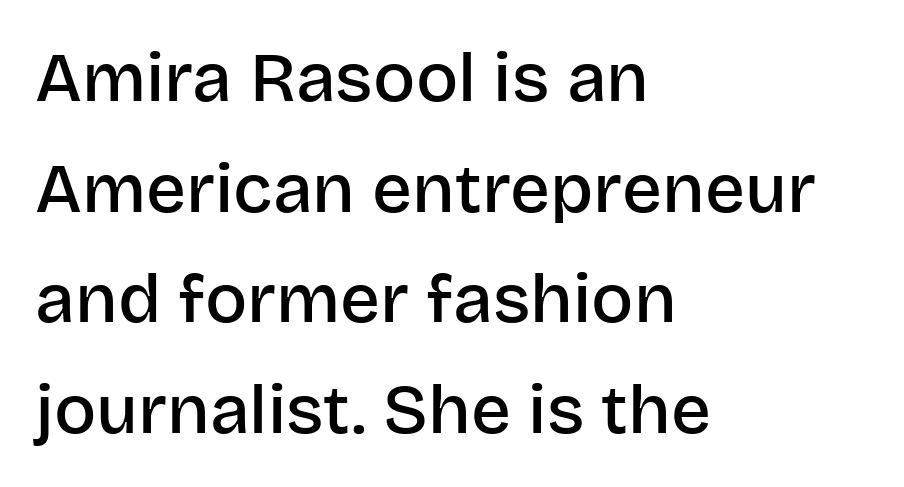
Q: Is the text bold? A: Semi-bold.
Q: Is the text italic (slanted)? A: No, it is upright.
Q: Is the typeface a serif or a sans-serif typeface? A: Sans-serif.
Q: Is the text underlined? A: No.
Q: How is the paragraph aligned? A: Left-aligned.
Q: Is the spacing between letters normal or unusually wide? A: Normal.
Q: Is the spacing between lines tight, normal or loose? A: Normal.
Q: Width (condensed, normal, or wide)? A: Normal.
Q: Stroke contrast? A: Low.
Q: x-height? A: Large.
Q: Monospaced? A: No.
